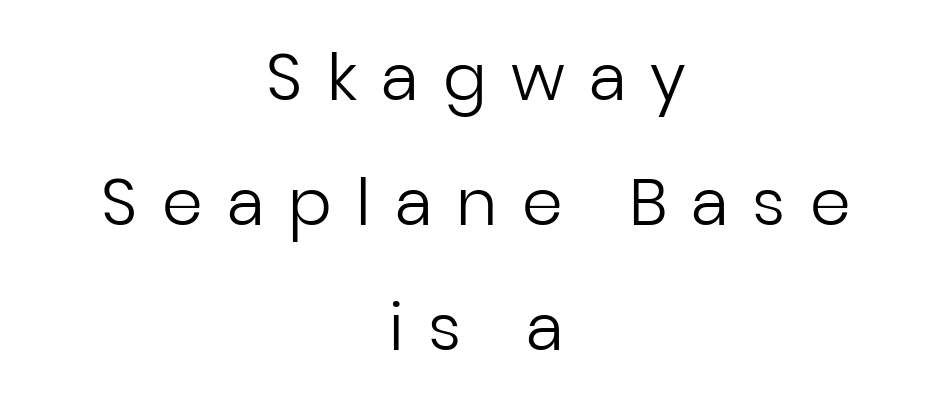
The image shows 65 px regular-weight sans-serif type, upright; set centered, loose line spacing (1.92x), unusually wide letter spacing (+0.38 em), not underlined; low stroke contrast and a medium x-height.
